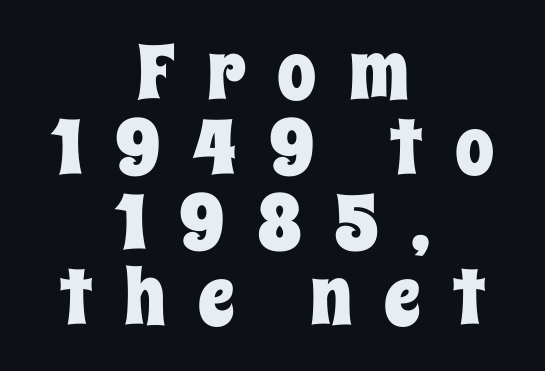
Q: Is the text italic (slanted)? A: No, it is upright.
Q: Is the text underlined? A: No.
Q: How is the paragraph aligned? A: Centered.
Q: Is the spacing between letters normal or unusually wide? A: Unusually wide.
Q: Is the spacing between lines tight, normal or loose? A: Tight.
Q: Width (condensed, normal, or wide)? A: Condensed.
Q: Stroke contrast? A: Low.
Q: x-height? A: Large.
Q: Monospaced? A: No.
